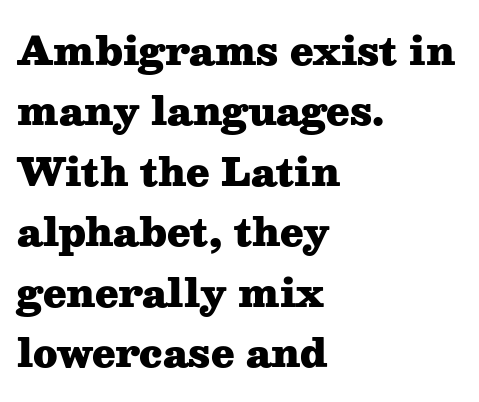
{"serif": "yes", "italic": "no", "bold": "yes", "weight": "heavy", "width": "wide", "stroke_contrast": "medium", "x_height": "medium", "monospaced": "no", "underline": "no", "align": "left", "line_spacing": "normal", "line_spacing_ratio": 1.59, "letter_spacing": "normal", "letter_spacing_em": 0.0, "glyph_px": 38}
